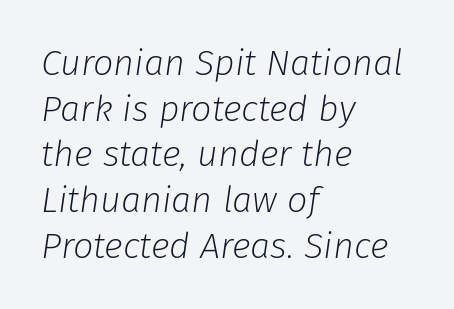
Q: Is the text bold? A: No.
Q: Is the text italic (slanted)? A: Yes, it leans right by about 8 degrees.
Q: Is the text underlined? A: No.
Q: How is the paragraph aligned? A: Left-aligned.
Q: Is the spacing between letters normal or unusually wide? A: Normal.
Q: Is the spacing between lines tight, normal or loose? A: Normal.
Q: Width (condensed, normal, or wide)? A: Normal.
Q: Stroke contrast? A: Low.
Q: x-height? A: Medium.
Q: Monospaced? A: No.
